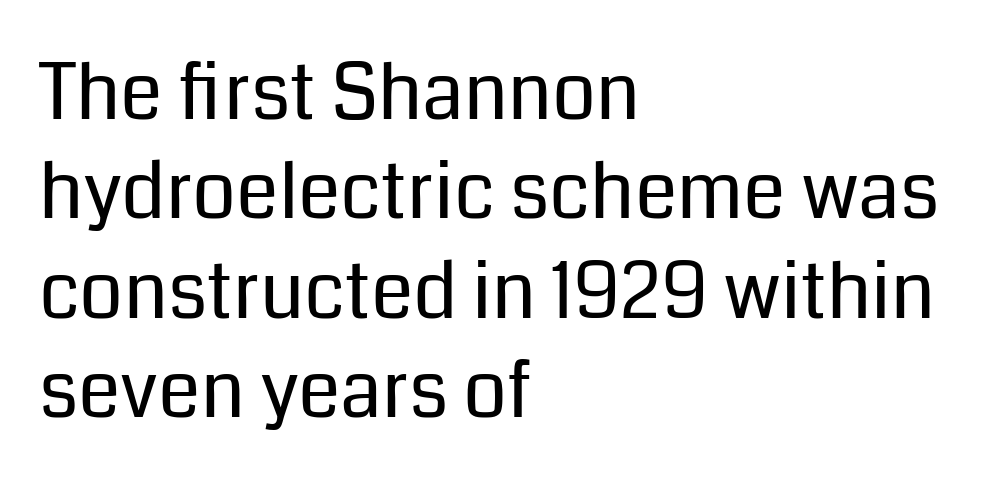
{"serif": "no", "italic": "no", "bold": "no", "weight": "regular", "width": "normal", "stroke_contrast": "low", "x_height": "medium", "monospaced": "no", "underline": "no", "align": "left", "line_spacing": "normal", "line_spacing_ratio": 1.29, "letter_spacing": "normal", "letter_spacing_em": 0.0, "glyph_px": 77}
